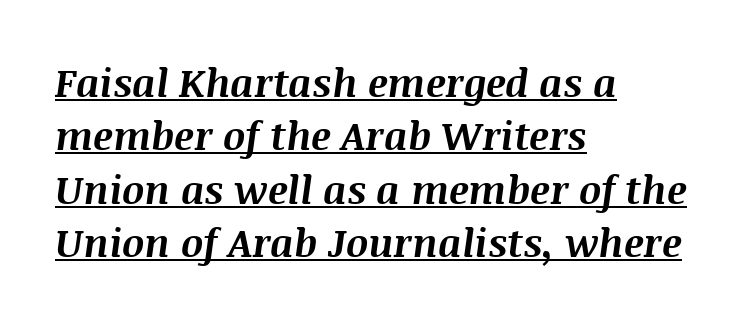
Does the lettering tilt? It does — this is italic. The passage shown is typed in a proportional face where columns would drift. Beneath each row of characters lies a ruled line. Summary of weight: heavy, a full bold. Alignment: flush left.
